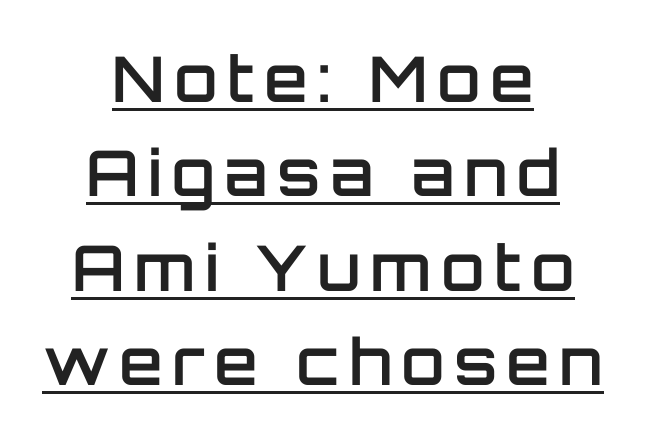
Alignment: centered. Each letter keeps its own natural width here, so spacing adapts to shape. Each new line begins a customary step beneath the previous one. This is underlined copy, the kind a proofreader might mark for attention. Note: no serifs on the glyphs. These lines were composed using upright roman letters.
